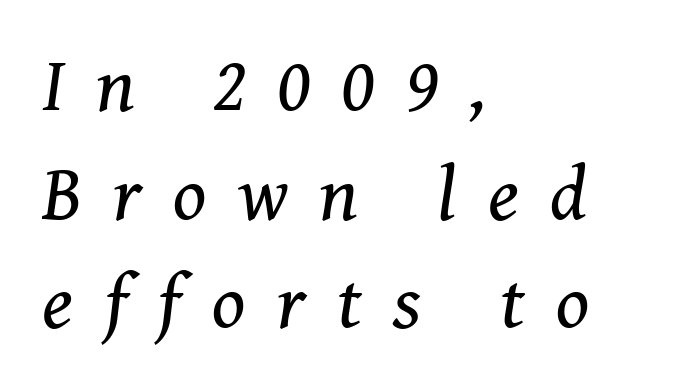
The image shows 77 px regular-weight serif type, italic (leaning right); set left-aligned, normal line spacing (1.41x), unusually wide letter spacing (+0.41 em), not underlined; medium stroke contrast and a medium x-height.
